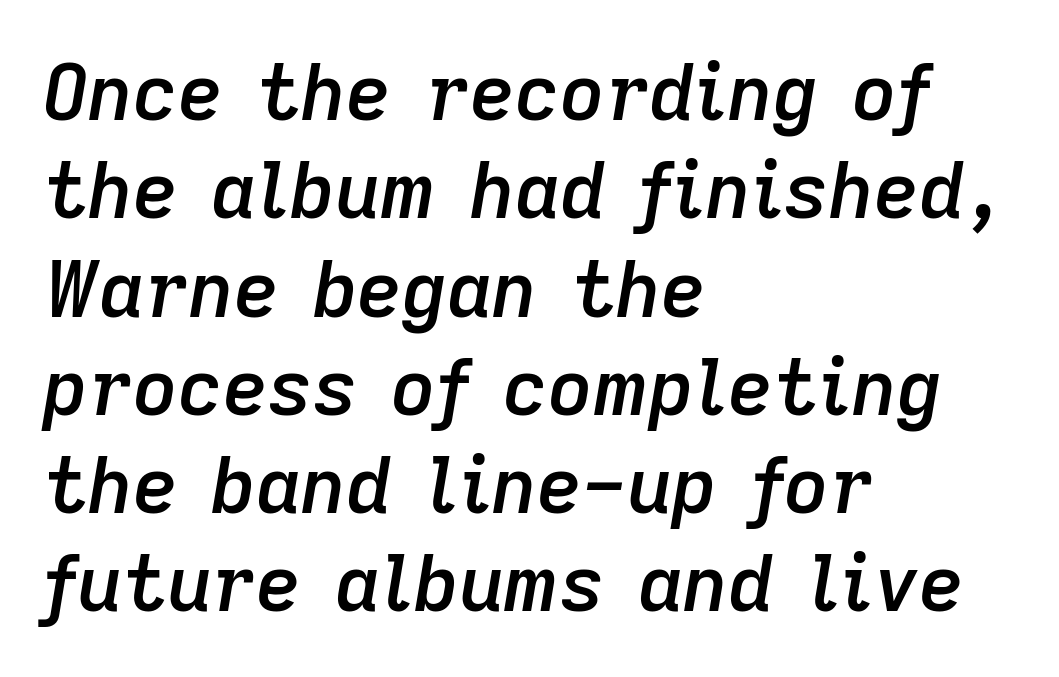
Character widths vary here, with narrow letters taking less room than wide ones. Spacing between characters is what you'd get straight out of the box. The rendering applies a slant to the glyphs. The strip under each line holds only bare page. The ragged edge is on the right, which tells us the setting is flush left.
